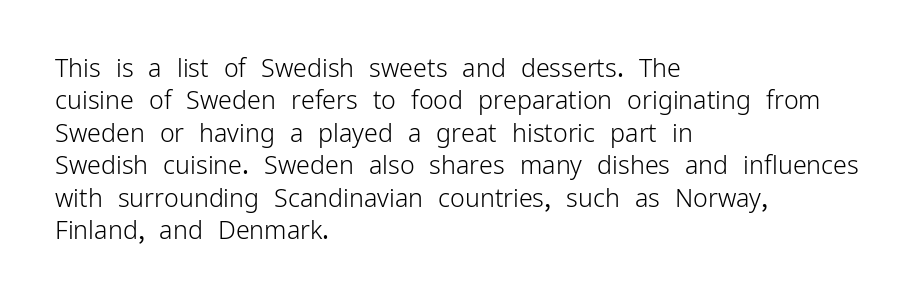
The image shows 25 px text type, upright; set left-aligned, normal line spacing (1.3x), normal letter spacing, not underlined.
